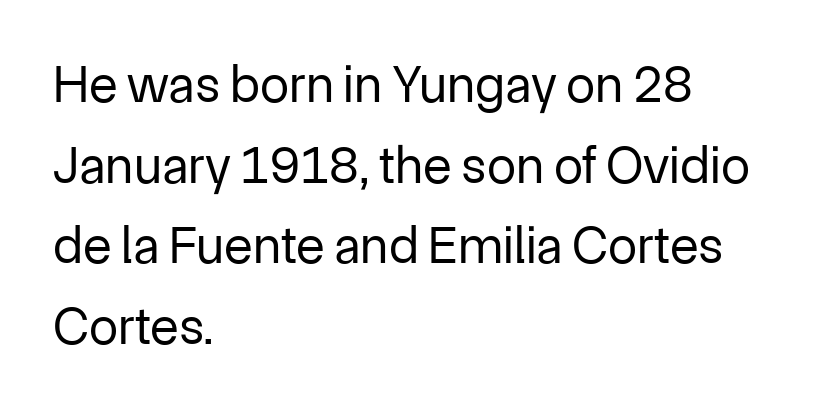
The image shows 53 px regular-weight sans-serif type, upright; set left-aligned, normal line spacing (1.52x), normal letter spacing, not underlined; low stroke contrast and a medium x-height.
